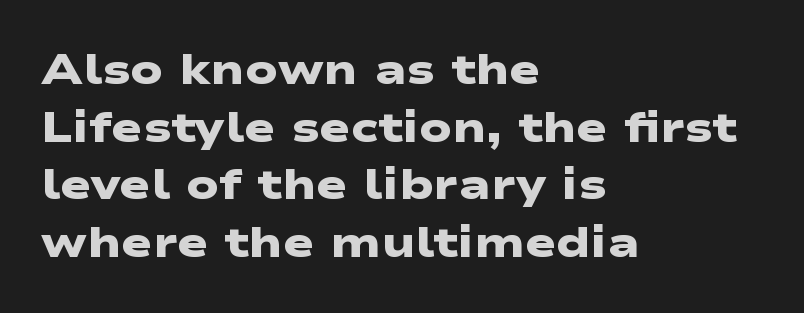
Q: Is the text bold? A: Yes.
Q: Is the typeface a serif or a sans-serif typeface? A: Sans-serif.
Q: Is the text underlined? A: No.
Q: How is the paragraph aligned? A: Left-aligned.
Q: Is the spacing between letters normal or unusually wide? A: Normal.
Q: Is the spacing between lines tight, normal or loose? A: Normal.
Q: Width (condensed, normal, or wide)? A: Wide.
Q: Stroke contrast? A: Low.
Q: x-height? A: Medium.
Q: Monospaced? A: No.
